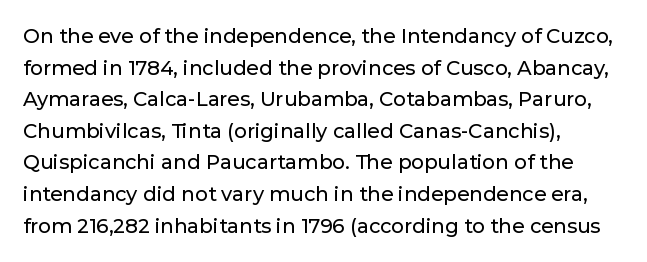
Q: Is the text italic (slanted)? A: No, it is upright.
Q: Is the text underlined? A: No.
Q: How is the paragraph aligned? A: Left-aligned.
Q: Is the spacing between letters normal or unusually wide? A: Normal.
Q: Is the spacing between lines tight, normal or loose? A: Normal.
